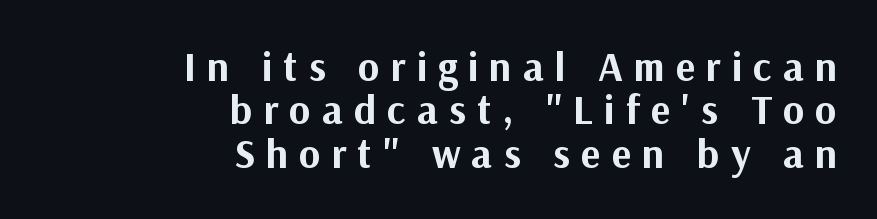
{"serif": "no", "italic": "no", "bold": "yes", "weight": "bold", "width": "normal", "stroke_contrast": "medium", "x_height": "medium", "monospaced": "no", "underline": "no", "align": "right", "line_spacing": "tight", "line_spacing_ratio": 1.06, "letter_spacing": "wide", "letter_spacing_em": 0.27, "glyph_px": 41}
